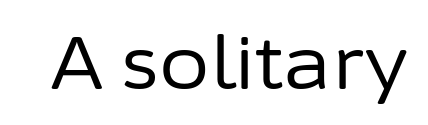
The image shows 73 px regular-weight sans-serif type, upright; set normal letter spacing, not underlined; low stroke contrast and a medium x-height.
